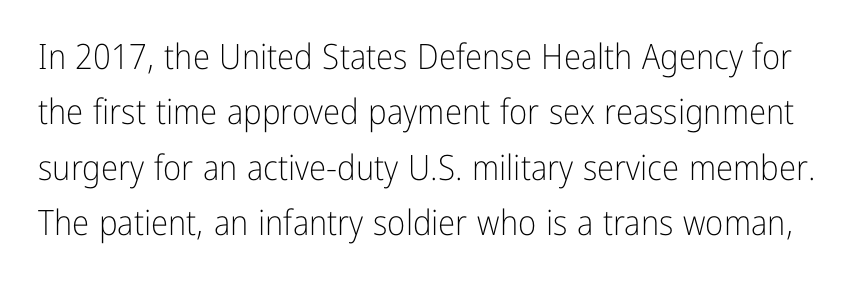
{"serif": "no", "italic": "no", "bold": "no", "weight": "light", "width": "condensed", "stroke_contrast": "low", "x_height": "medium", "monospaced": "no", "underline": "no", "line_spacing": "normal", "line_spacing_ratio": 1.58, "letter_spacing": "normal", "letter_spacing_em": 0.0, "glyph_px": 35}
